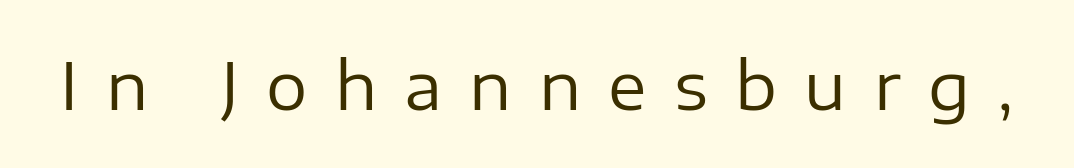
{"serif": "no", "italic": "no", "bold": "no", "weight": "regular", "width": "normal", "stroke_contrast": "low", "x_height": "medium", "monospaced": "no", "underline": "no", "letter_spacing": "wide", "letter_spacing_em": 0.42, "glyph_px": 65}
